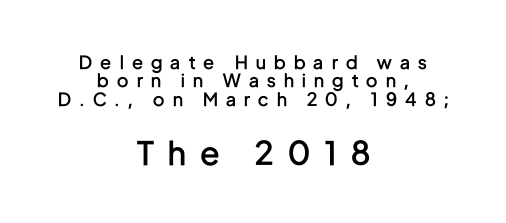
The image shows 32 px semibold, condensed sans-serif type, upright; set centered, tight line spacing (1.02x), unusually wide letter spacing (+0.46 em), not underlined; the second (bottom) block is 1.78x larger; low stroke contrast and a medium x-height.
